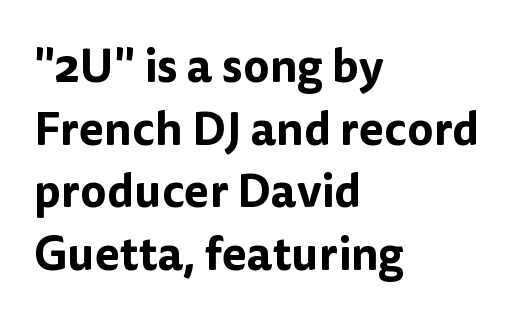
{"serif": "no", "italic": "no", "width": "normal", "stroke_contrast": "low", "x_height": "medium", "monospaced": "no", "underline": "no", "align": "left", "line_spacing": "normal", "line_spacing_ratio": 1.36, "letter_spacing": "normal", "letter_spacing_em": 0.0, "glyph_px": 46}
